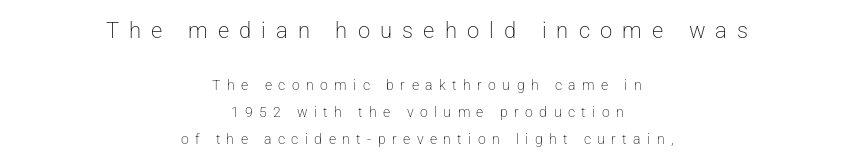
{"italic": "no", "bold": "no", "underline": "no", "align": "center", "line_spacing": "loose", "line_spacing_ratio": 1.92, "letter_spacing": "wide", "letter_spacing_em": 0.46, "larger_block": "first", "size_ratio": 1.57, "glyph_px": 22}
